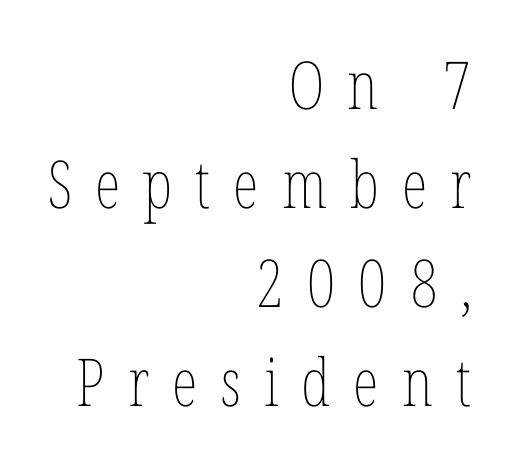
The image shows 66 px thin, condensed type, upright; set right-aligned, normal line spacing (1.5x), unusually wide letter spacing (+0.35 em), not underlined; low stroke contrast and a medium x-height.
